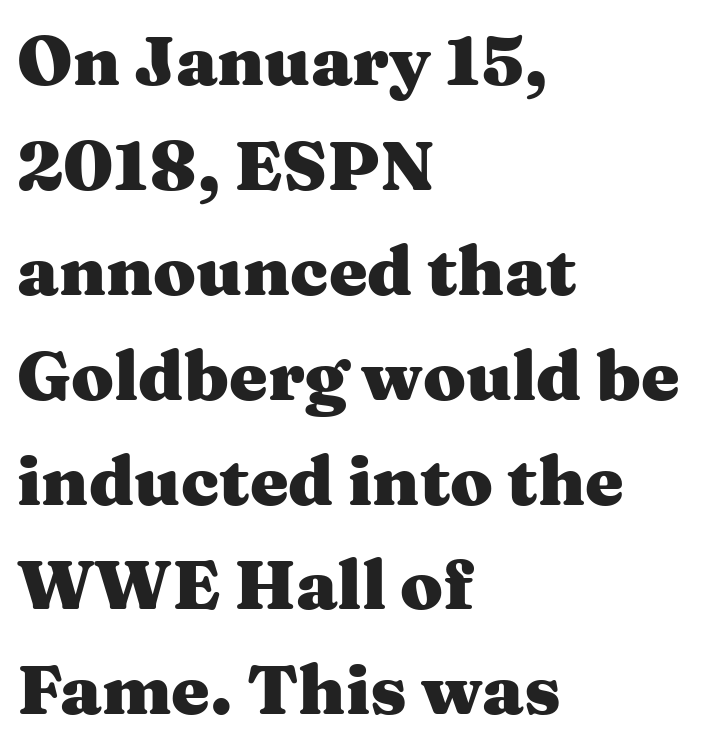
Q: Is the text bold? A: Yes.
Q: Is the text italic (slanted)? A: No, it is upright.
Q: Is the typeface a serif or a sans-serif typeface? A: Serif.
Q: Is the text underlined? A: No.
Q: How is the paragraph aligned? A: Left-aligned.
Q: Is the spacing between letters normal or unusually wide? A: Normal.
Q: Is the spacing between lines tight, normal or loose? A: Normal.
Q: Width (condensed, normal, or wide)? A: Wide.
Q: Stroke contrast? A: Medium.
Q: x-height? A: Medium.
Q: Monospaced? A: No.
